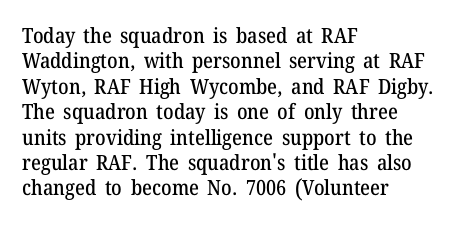
Q: Is the text italic (slanted)? A: No, it is upright.
Q: Is the text underlined? A: No.
Q: How is the paragraph aligned? A: Left-aligned.
Q: Is the spacing between letters normal or unusually wide? A: Normal.
